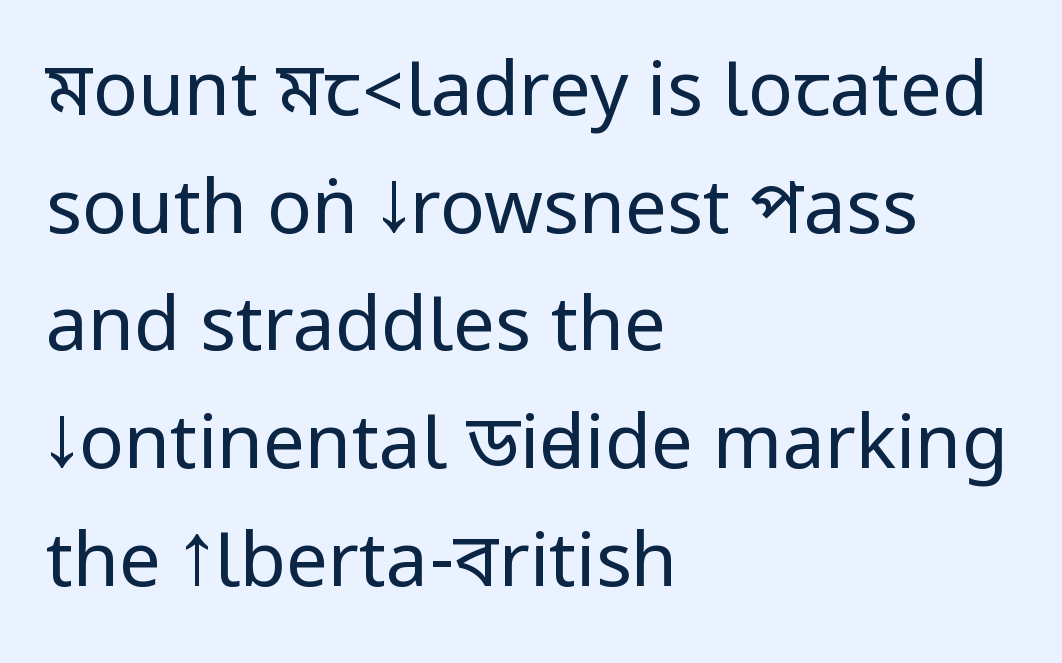
Q: Is the text bold? A: No.
Q: Is the text italic (slanted)? A: No, it is upright.
Q: Is the typeface a serif or a sans-serif typeface? A: Sans-serif.
Q: Is the text underlined? A: No.
Q: How is the paragraph aligned? A: Left-aligned.
Q: Is the spacing between letters normal or unusually wide? A: Normal.
Q: Is the spacing between lines tight, normal or loose? A: Normal.
Q: Width (condensed, normal, or wide)? A: Condensed.
Q: Stroke contrast? A: Low.
